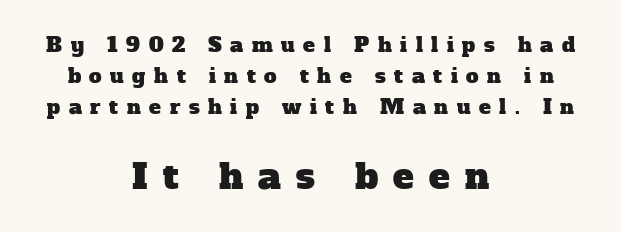
The image shows 35 px serif type; set centered, normal line spacing (1.55x), unusually wide letter spacing (+0.43 em), not underlined; the second (bottom) block is 1.75x larger; low stroke contrast and a medium x-height.
